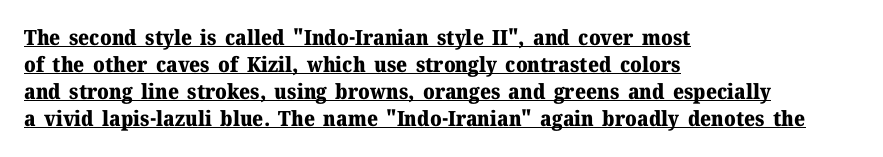
{"italic": "no", "bold": "yes", "underline": "yes", "align": "left", "line_spacing": "normal", "line_spacing_ratio": 1.28, "letter_spacing": "normal", "letter_spacing_em": 0.0, "glyph_px": 21}
